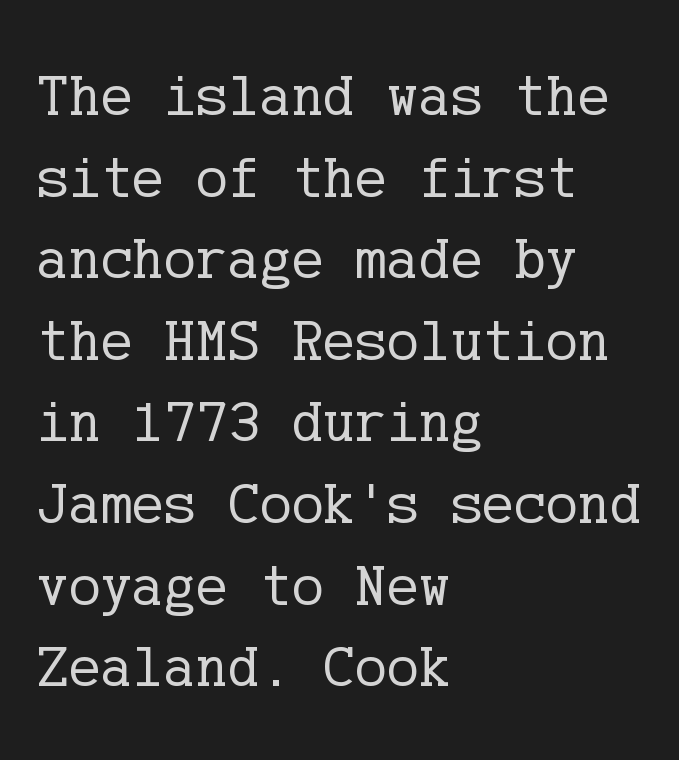
The image shows 60 px regular-weight serif type, upright; set left-aligned, normal line spacing (1.36x), normal letter spacing, not underlined; low stroke contrast and a medium x-height.
